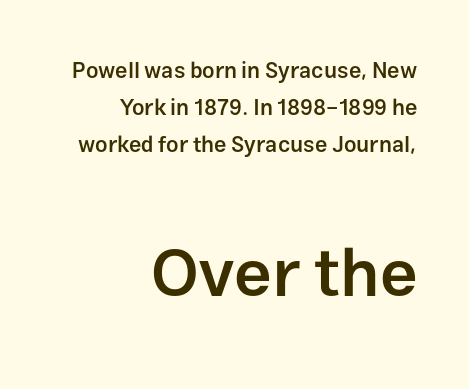
Q: Is the text bold? A: Semi-bold.
Q: Is the text italic (slanted)? A: No, it is upright.
Q: Is the typeface a serif or a sans-serif typeface? A: Sans-serif.
Q: Is the text underlined? A: No.
Q: How is the paragraph aligned? A: Right-aligned.
Q: Is the spacing between letters normal or unusually wide? A: Normal.
Q: Is the spacing between lines tight, normal or loose? A: Normal.
Q: Which block of text is set in a larger size, the first (top) or the second (bottom)? A: The second (bottom) one.
Q: Width (condensed, normal, or wide)? A: Normal.
Q: Stroke contrast? A: Low.
Q: x-height? A: Medium.
Q: Monospaced? A: No.
